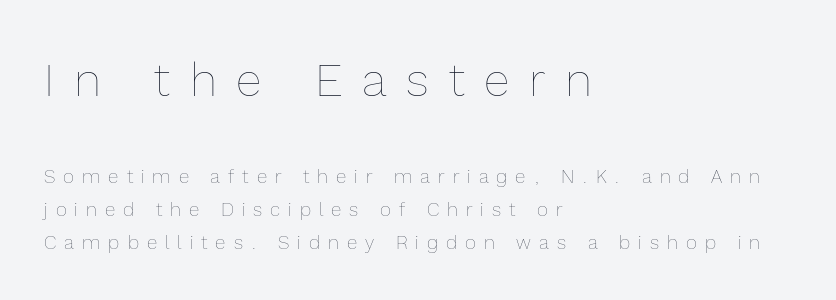
The image shows 47 px thin type, upright; set left-aligned, line spacing 1.72x, unusually wide letter spacing (+0.42 em), not underlined; the first (top) block is 2.47x larger; a medium x-height.
